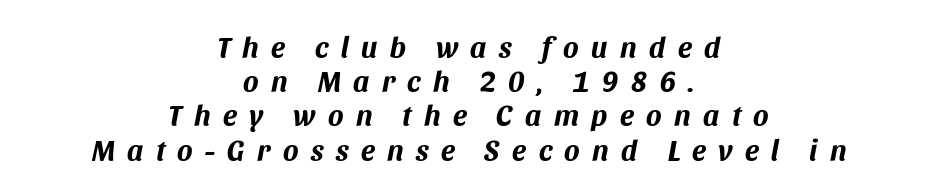
{"italic": "yes", "lean": "right", "slant_degrees": 11, "bold": "yes", "weight": "bold", "width": "normal", "stroke_contrast": "medium", "x_height": "large", "monospaced": "no", "underline": "no", "align": "center", "line_spacing_ratio": 1.18, "letter_spacing": "wide", "letter_spacing_em": 0.43, "glyph_px": 29}
